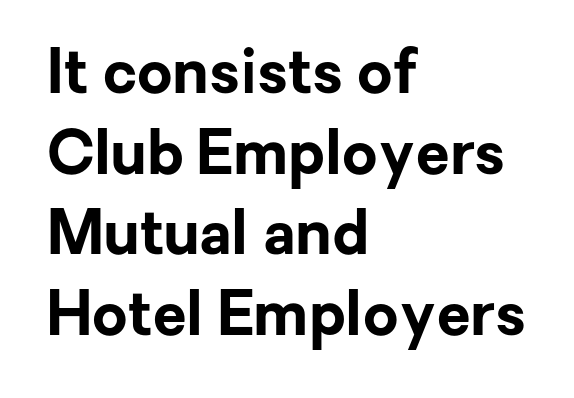
The image shows 61 px bold sans-serif type, upright; set left-aligned, normal line spacing (1.32x), normal letter spacing, not underlined; low stroke contrast and a medium x-height.
